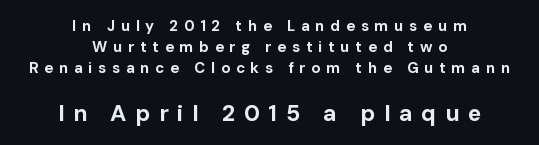
Q: Is the text bold? A: Yes.
Q: Is the text italic (slanted)? A: No, it is upright.
Q: Is the text underlined? A: No.
Q: How is the paragraph aligned? A: Centered.
Q: Is the spacing between letters normal or unusually wide? A: Unusually wide.
Q: Is the spacing between lines tight, normal or loose? A: Normal.
Q: Which block of text is set in a larger size, the first (top) or the second (bottom)? A: The second (bottom) one.
